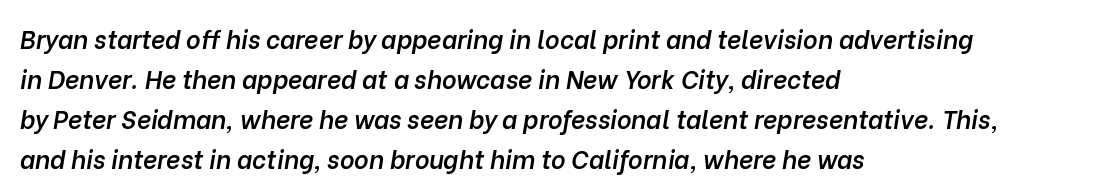
{"italic": "yes", "lean": "right", "slant_degrees": 10, "bold": "semi", "underline": "no", "align": "left", "line_spacing": "normal", "line_spacing_ratio": 1.6, "letter_spacing": "normal", "letter_spacing_em": 0.0, "glyph_px": 25}
